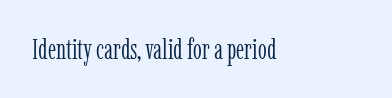
The image shows 28 px light, condensed serif type, upright; set left-aligned, normal letter spacing, not underlined; low stroke contrast and a medium x-height.
